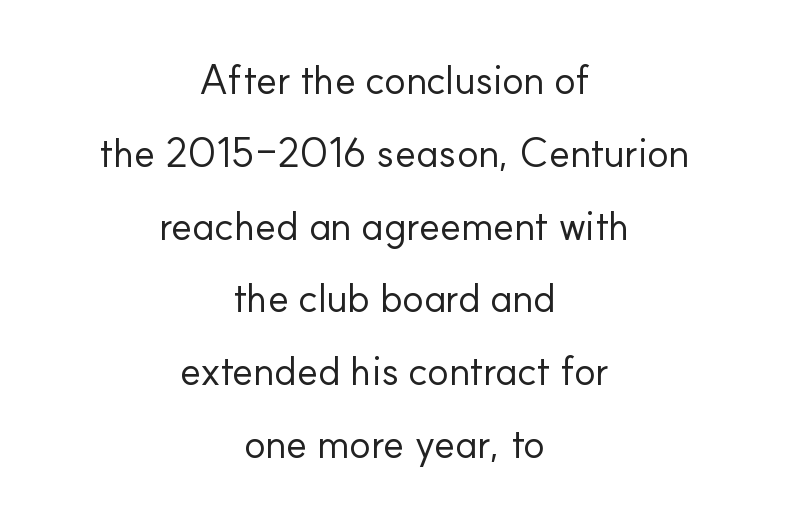
{"serif": "no", "italic": "no", "bold": "no", "weight": "regular", "width": "normal", "stroke_contrast": "low", "x_height": "small", "monospaced": "no", "underline": "no", "align": "center", "line_spacing_ratio": 1.82, "letter_spacing": "normal", "letter_spacing_em": 0.0, "glyph_px": 40}
